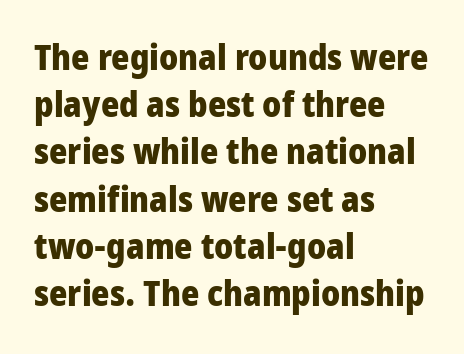
Q: Is the text bold? A: Yes.
Q: Is the text italic (slanted)? A: No, it is upright.
Q: Is the typeface a serif or a sans-serif typeface? A: Sans-serif.
Q: Is the text underlined? A: No.
Q: How is the paragraph aligned? A: Left-aligned.
Q: Is the spacing between letters normal or unusually wide? A: Normal.
Q: Is the spacing between lines tight, normal or loose? A: Normal.
Q: Width (condensed, normal, or wide)? A: Condensed.
Q: Stroke contrast? A: Low.
Q: x-height? A: Large.
Q: Monospaced? A: No.
